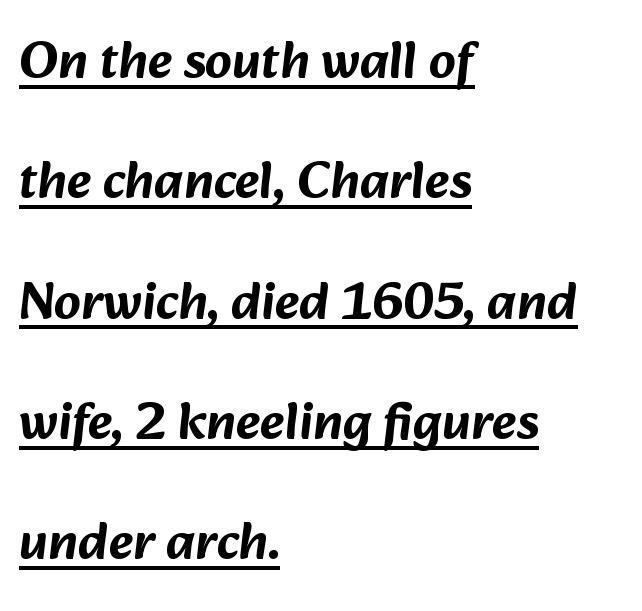
{"serif": "no", "width": "normal", "stroke_contrast": "low", "x_height": "medium", "monospaced": "no", "underline": "yes", "align": "left", "line_spacing": "loose", "line_spacing_ratio": 2.27, "letter_spacing": "normal", "letter_spacing_em": 0.0, "glyph_px": 53}
